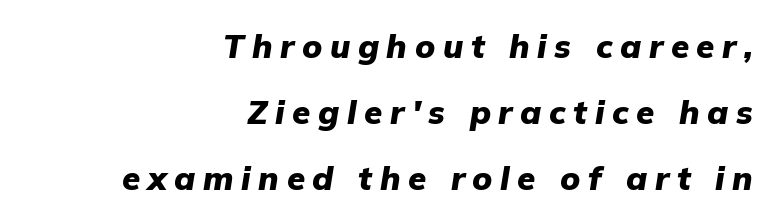
The image shows 33 px heavy type, italic (leaning right); set right-aligned, loose line spacing (2.0x), unusually wide letter spacing (+0.23 em), not underlined; low stroke contrast and a medium x-height.
